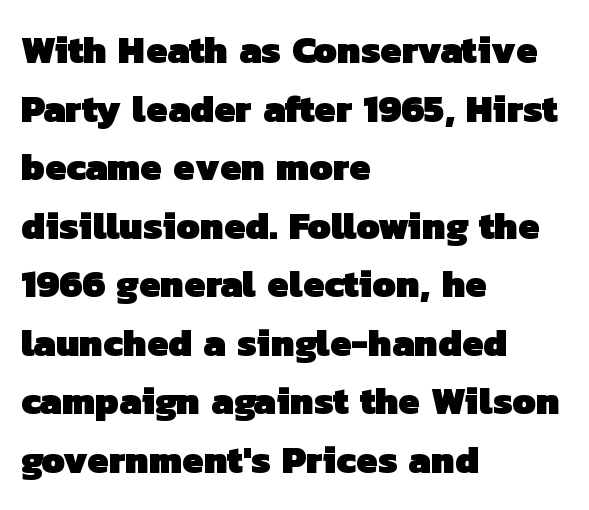
Unlike a traditional serif, this face leaves its strokes unadorned. The line texture is even and compact thanks to regular tracking. Anything drawn beneath the words? Only blank space. Think of a printed novel: that variable character pitch is what you see here. Is the block centered? No — it sits flush against the left margin. Weight check: bold — yes, fully.
